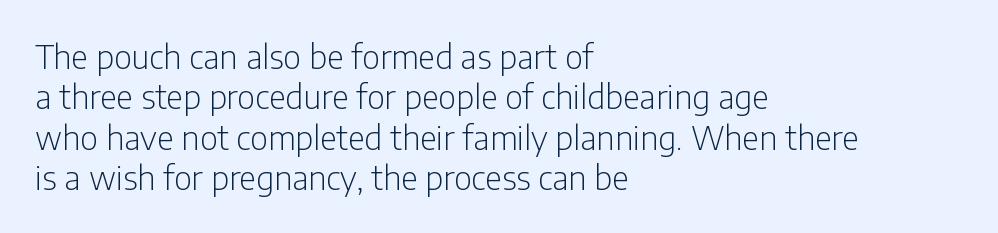
Q: Is the text bold? A: No.
Q: Is the text italic (slanted)? A: No, it is upright.
Q: Is the typeface a serif or a sans-serif typeface? A: Sans-serif.
Q: Is the text underlined? A: No.
Q: How is the paragraph aligned? A: Left-aligned.
Q: Is the spacing between letters normal or unusually wide? A: Normal.
Q: Width (condensed, normal, or wide)? A: Condensed.
Q: Stroke contrast? A: Low.
Q: x-height? A: Medium.
Q: Monospaced? A: No.
